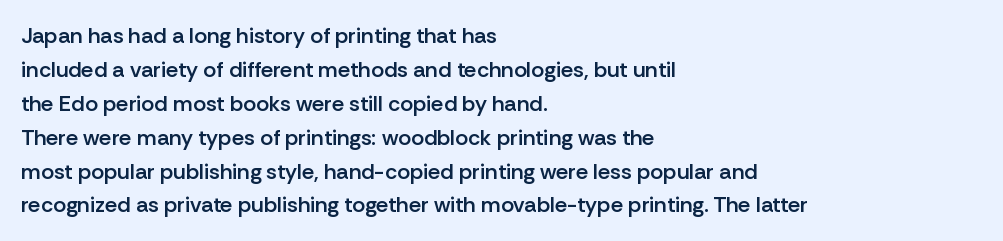
Notice how the stems are strictly vertical — no italics here. The passage shown has conventional tracking throughout. As a designer I'd log this as weight 600, semibold. Line beginnings align vertically; line endings do not.
